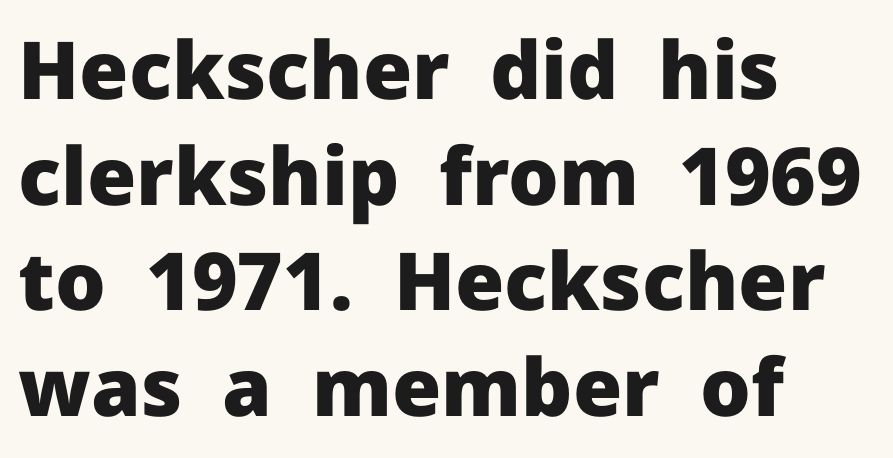
Q: Is the text bold? A: Yes.
Q: Is the text italic (slanted)? A: No, it is upright.
Q: Is the typeface a serif or a sans-serif typeface? A: Sans-serif.
Q: Is the text underlined? A: No.
Q: How is the paragraph aligned? A: Left-aligned.
Q: Is the spacing between letters normal or unusually wide? A: Normal.
Q: Is the spacing between lines tight, normal or loose? A: Normal.
Q: Width (condensed, normal, or wide)? A: Normal.
Q: Stroke contrast? A: Low.
Q: x-height? A: Medium.
Q: Monospaced? A: No.
